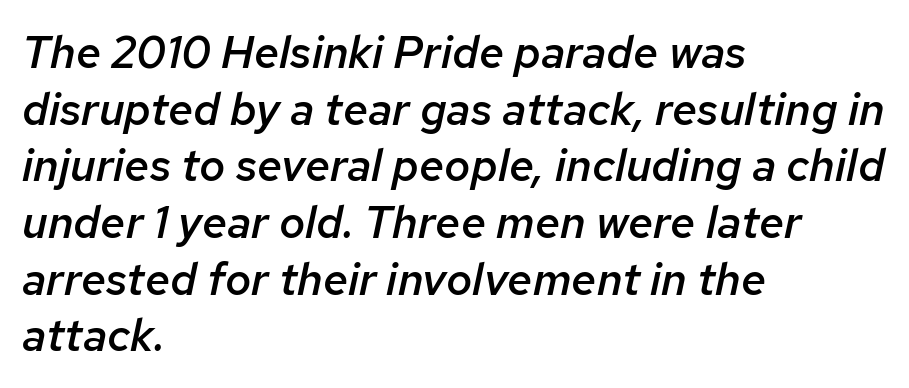
Glyph-to-glyph distance matches everyday printed text. Rows of type keep a routine distance in the vertical direction. Layout note: lines flush left. The axis of the letterforms is tilted away from vertical.
